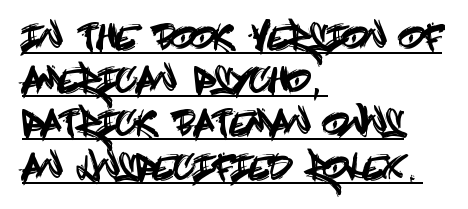
The image shows 34 px condensed sans-serif type; set left-aligned, normal line spacing (1.27x), normal letter spacing, underlined; a large x-height.
